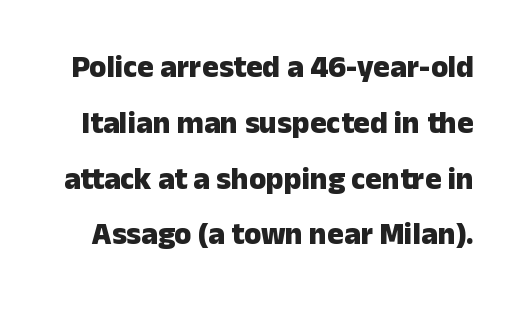
The face used here is a sans, in the tradition of grotesques and geometrics. Standard letterfit; no display-style spreading of the glyphs. The glyphs have the mass of a bold cut. If you drew a line through each stem, it would be perfectly vertical. The foot of each line stays bare and open. These lines are rendered in a variable-pitch font.
